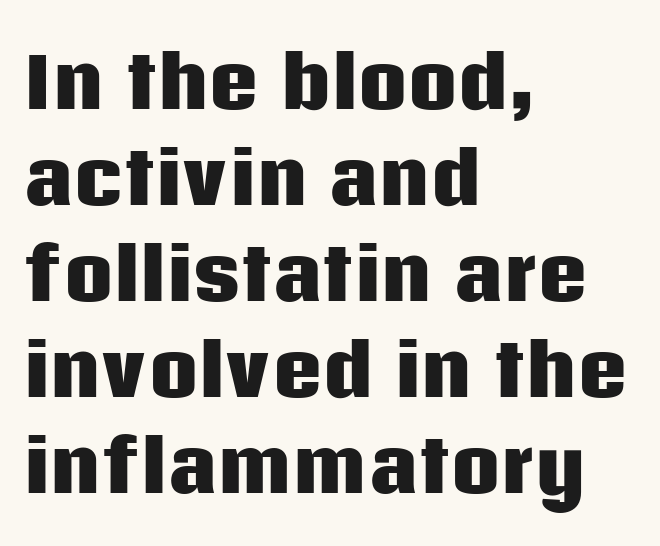
The rendering uses a moderate line-height, typical for paragraphs. Compared with typical body copy, the letter spacing here is the same. Every row of glyphs begins at an identical x-position on the left. Is this a sans? Yes — the strokes have no serifs. The foot of each line stays bare and open.
